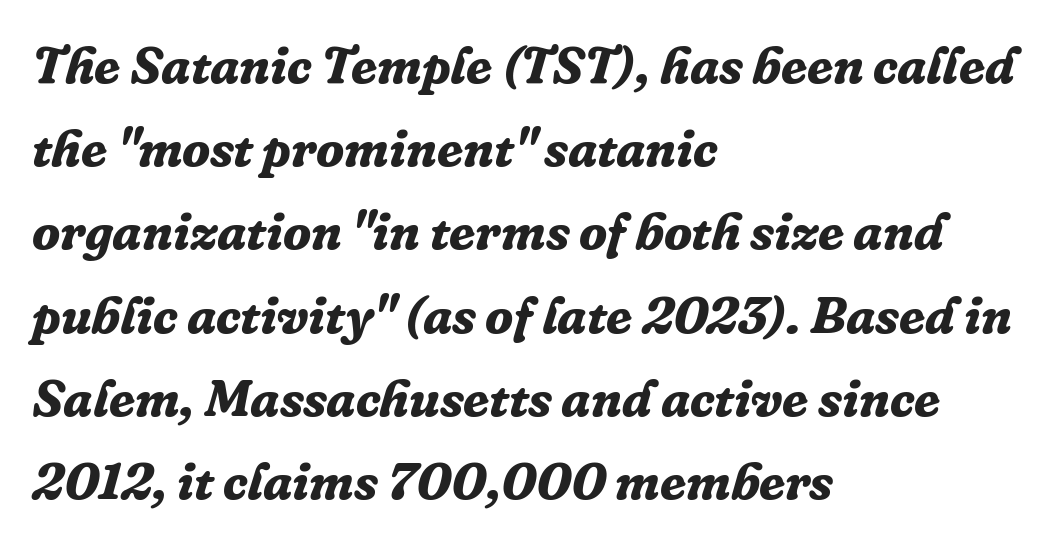
In terms of letterform style, serifs are clearly present. Does the lettering tilt? It does — this is italic. Students, this is bold: see how much ink each stroke carries. The area under the type is left untouched. The rendering keeps characters at their native spacing. Quick note: interline space is typical.
